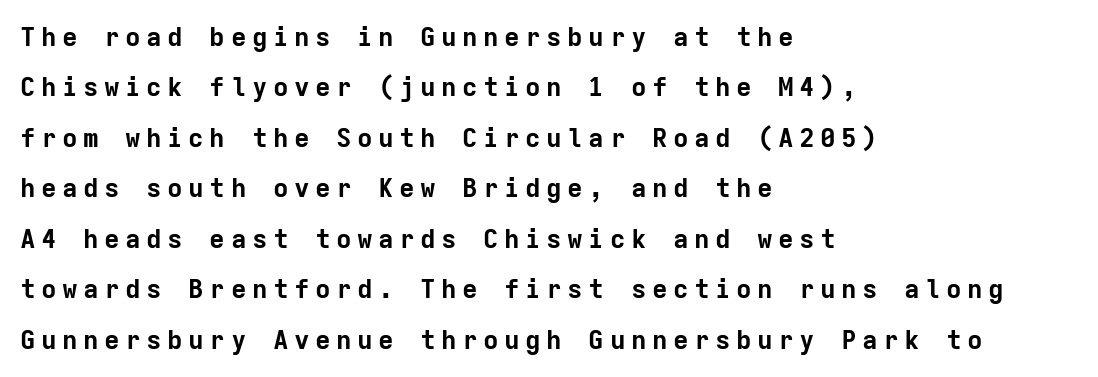
Q: Is the text bold? A: Yes.
Q: Is the text italic (slanted)? A: No, it is upright.
Q: Is the text underlined? A: No.
Q: How is the paragraph aligned? A: Left-aligned.
Q: Is the spacing between letters normal or unusually wide? A: Unusually wide.
Q: Is the spacing between lines tight, normal or loose? A: Loose.
